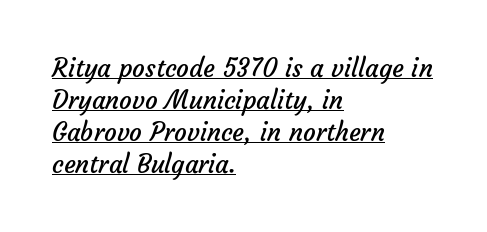
The image shows 25 px text type; set left-aligned, normal line spacing (1.28x), normal letter spacing, underlined.
